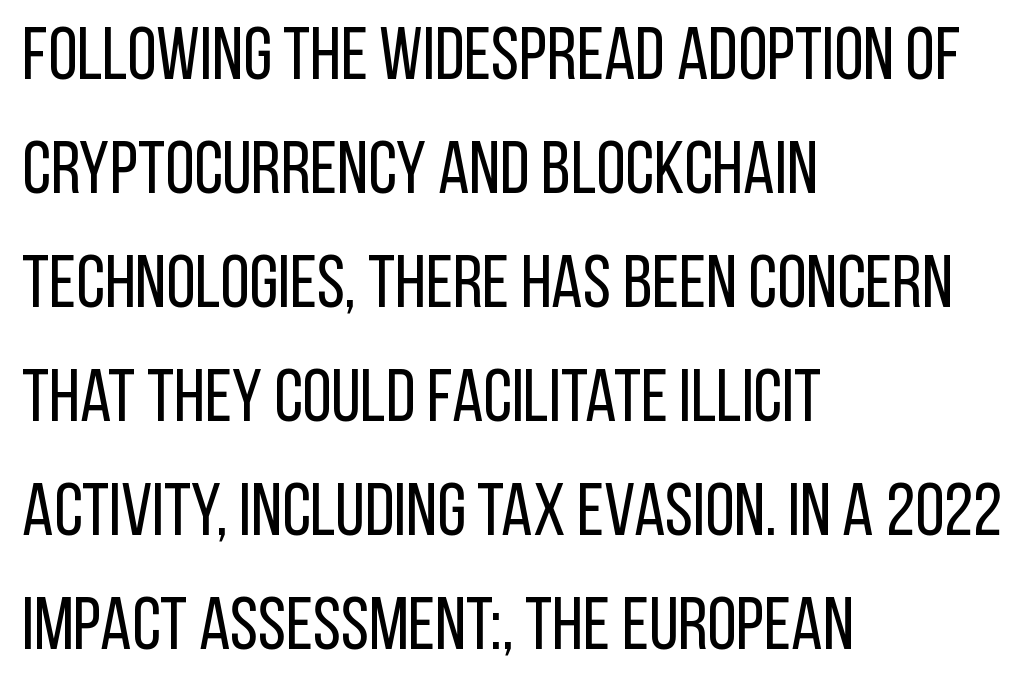
The glyphs in this specimen are sans serif. A typesetter would call this leading conventional body-copy spacing. Is there any slant? The stems are plumb. Counters stay open thanks to moderate or lighter strokes. Spacing verdict: proportional, widths tailored to each character.
